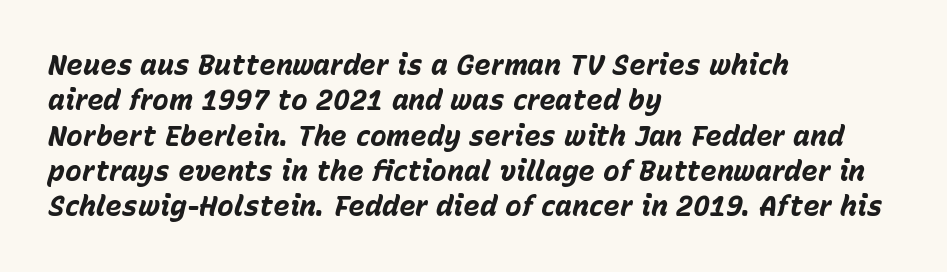
Every letter is thick-stroked: bold, no question. These lines are rendered in a variable-pitch font. Nobody touched the tracking dial on this one. The lines are quadded left. The string is rendered with underlining switched off. Quick note: interline space is typical.
